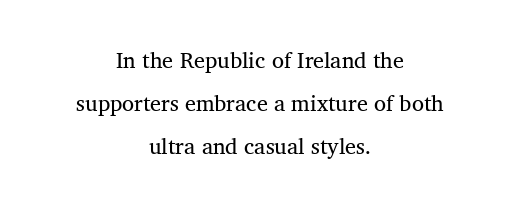
This rendering uses center alignment, leaving both contours irregular but symmetric. This is not heavy type; no bold has been used. Spacing between characters is what you'd get straight out of the box. Designer's note — italics off, roman on. Summary of vertical rhythm: relaxed, with wide interline spacing.
